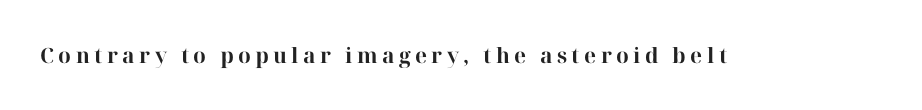
Strokes here are thick enough to call this a true bold. Designer's note — italics off, roman on. Glance below the letters and you will spot only blank space. How are the letters spaced? Widely, with obvious added tracking.
